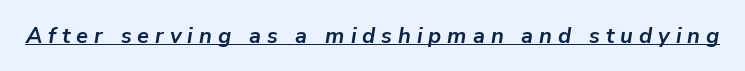
The image shows 22 px bold type, italic (leaning right); set unusually wide letter spacing (+0.27 em), underlined.
